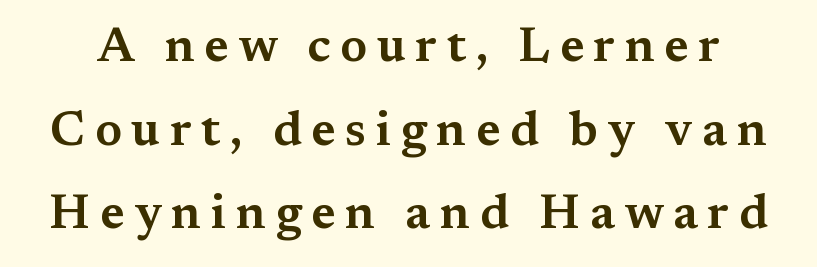
The rendering uses natural spacing where letterforms have individual widths. Designer's note — italics off, roman on. The string is rendered with underlining switched off. The rendering shows small feet on the letterforms — a serif design. Students, note that the glyphs here are deliberately spaced far apart.
